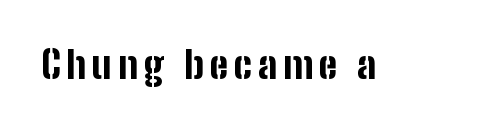
Q: Is the text bold? A: Yes.
Q: Is the text italic (slanted)? A: No, it is upright.
Q: Is the typeface a serif or a sans-serif typeface? A: Sans-serif.
Q: Is the text underlined? A: No.
Q: Width (condensed, normal, or wide)? A: Condensed.
Q: Stroke contrast? A: Low.
Q: x-height? A: Medium.
Q: Monospaced? A: No.
